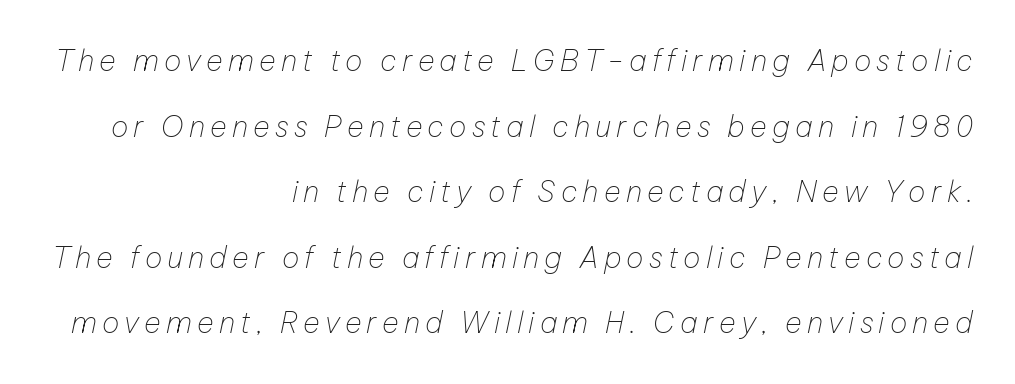
{"italic": "yes", "lean": "right", "slant_degrees": 12, "bold": "no", "weight": "thin", "width": "normal", "stroke_contrast": "low", "x_height": "medium", "monospaced": "no", "underline": "no", "align": "right", "line_spacing": "loose", "line_spacing_ratio": 2.26, "glyph_px": 29}
